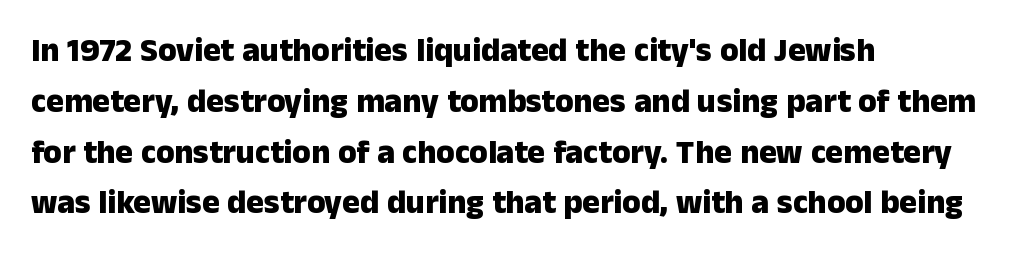
Look at the bottom of the vertical strokes: they stop flat, with no serifs. Where is the straight margin? On the left. How are the letters spaced? Ordinarily, with no added tracking. Rendered with straight, roman letterforms.
